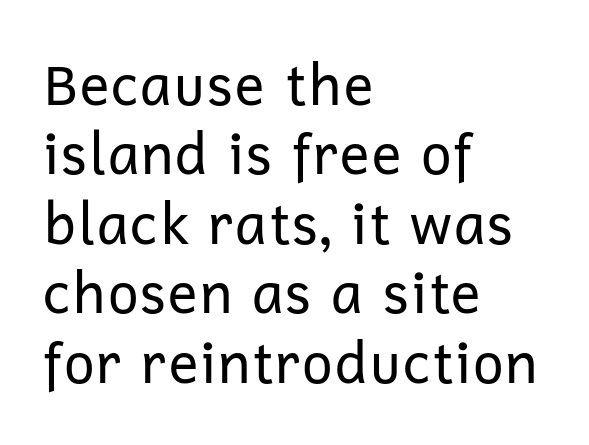
The image shows 56 px regular-weight sans-serif type, upright; set left-aligned, line spacing 1.24x, normal letter spacing, not underlined; low stroke contrast and a medium x-height.
